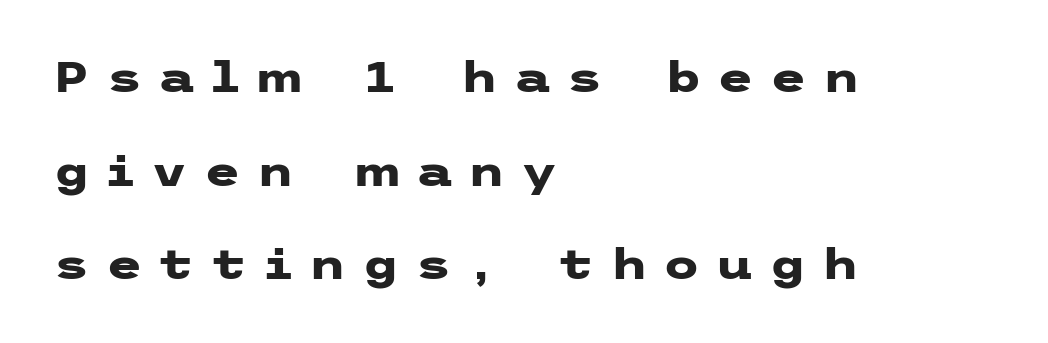
{"serif": "no", "italic": "no", "bold": "yes", "weight": "heavy", "width": "wide", "stroke_contrast": "low", "x_height": "medium", "underline": "no", "align": "left", "line_spacing": "loose", "line_spacing_ratio": 2.23, "letter_spacing": "wide", "letter_spacing_em": 0.38, "glyph_px": 42}
